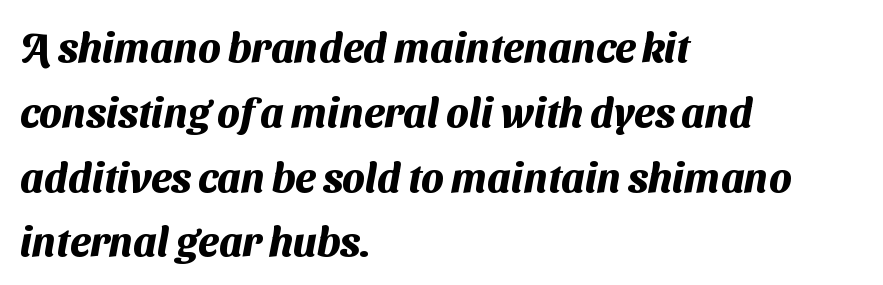
The string is rendered with underlining switched off. Left-aligned paragraph, ragged on the right. This sample keeps an unexceptional amount of space between lines. Inter-character spacing is left at the font's built-in metrics. A sans-serif font was chosen for this passage. Its strokes are broad and dark, the hallmark of bold type.
